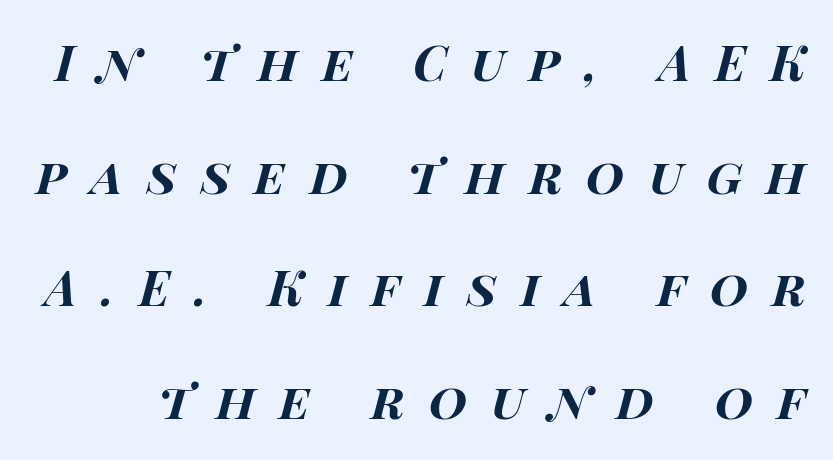
The image shows 49 px bold, wide type, italic (leaning right); set loose line spacing (2.3x), unusually wide letter spacing (+0.49 em), not underlined; high stroke contrast and a large x-height.
